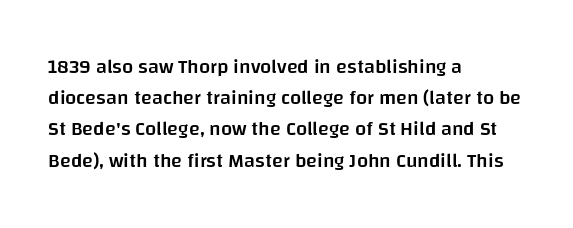
Each line starts at the same left margin while the right side varies. Default kerning and tracking; the words read as compact shapes. Notice how the stems are strictly vertical — no italics here. Compared with typical paragraphs, the rows here are spaced about the same. Has an underline been added? It has not. Strokes here are thickened, but only to semibold level.
